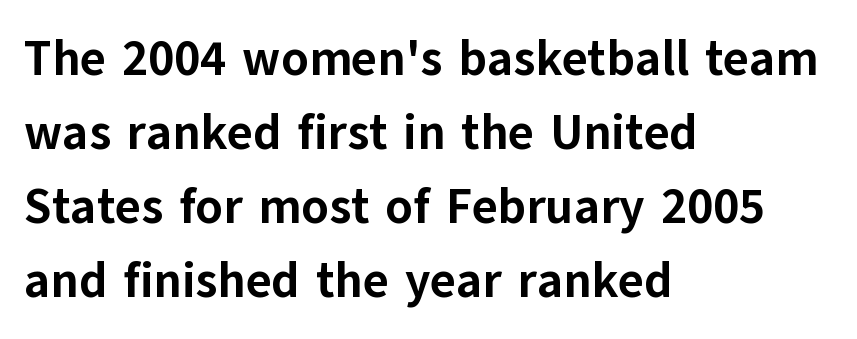
The image shows 49 px bold sans-serif type, upright; set left-aligned, normal line spacing (1.51x), normal letter spacing, not underlined; low stroke contrast and a medium x-height.
